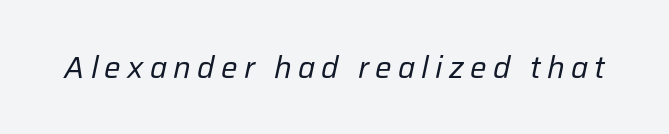
Q: Is the text bold? A: No.
Q: Is the text italic (slanted)? A: Yes, it leans right by about 12 degrees.
Q: Is the text underlined? A: No.
Q: Is the spacing between letters normal or unusually wide? A: Unusually wide.
Q: Width (condensed, normal, or wide)? A: Normal.
Q: Stroke contrast? A: Low.
Q: x-height? A: Medium.
Q: Monospaced? A: No.
